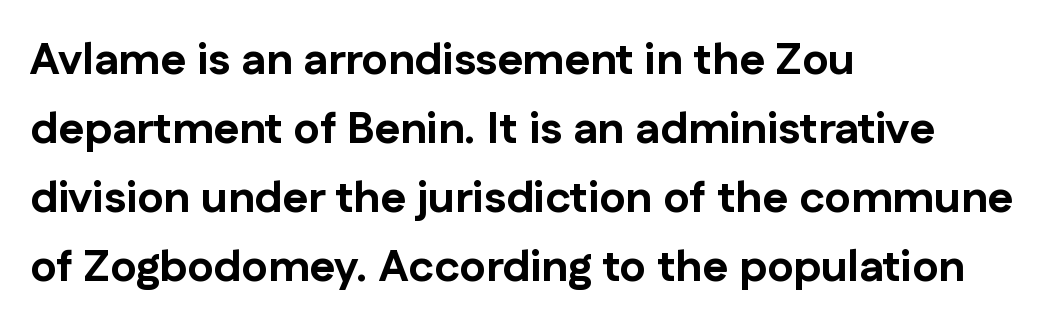
Is there much room between lines? A standard amount, neither cramped nor airy. Grotesque or geometric, the face here clearly has no serifs. The letters advance in unequal steps, a hallmark of proportional type. The paragraph has a hard left edge and a soft right edge. The passage shown is not underscored anywhere.
